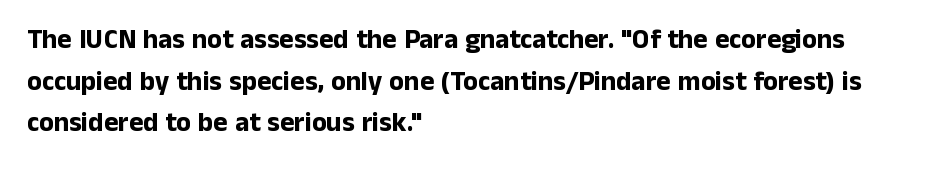
This sample keeps an unexceptional amount of space between lines. Which margin do the lines hug? The left one — the right edge is uneven. The specimen omits any rule beneath the text block's lines. Students, note that the glyphs here touch the page at normal intervals. This is heavy type, rendered in bold.
